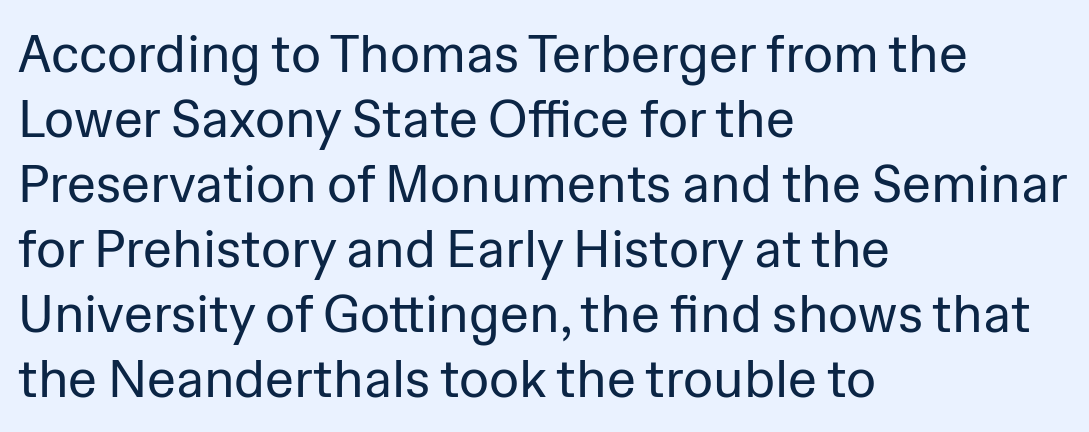
The image shows 52 px regular-weight sans-serif type, upright; set left-aligned, normal line spacing (1.25x), normal letter spacing, not underlined; low stroke contrast and a medium x-height.
